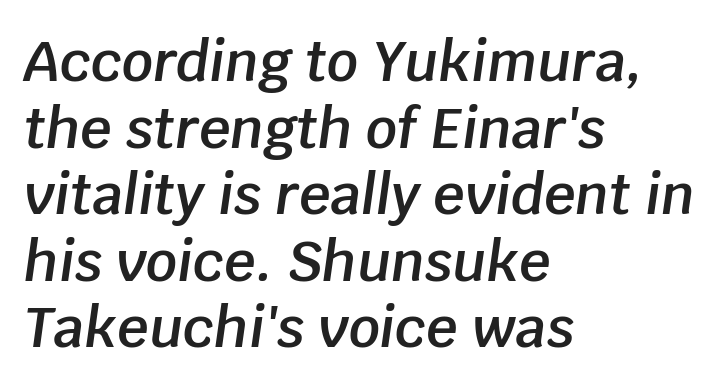
Q: Is the text bold? A: Semi-bold.
Q: Is the text italic (slanted)? A: Yes, it leans right by about 8 degrees.
Q: Is the text underlined? A: No.
Q: How is the paragraph aligned? A: Left-aligned.
Q: Is the spacing between letters normal or unusually wide? A: Normal.
Q: Width (condensed, normal, or wide)? A: Normal.
Q: Stroke contrast? A: Low.
Q: x-height? A: Large.
Q: Monospaced? A: No.
